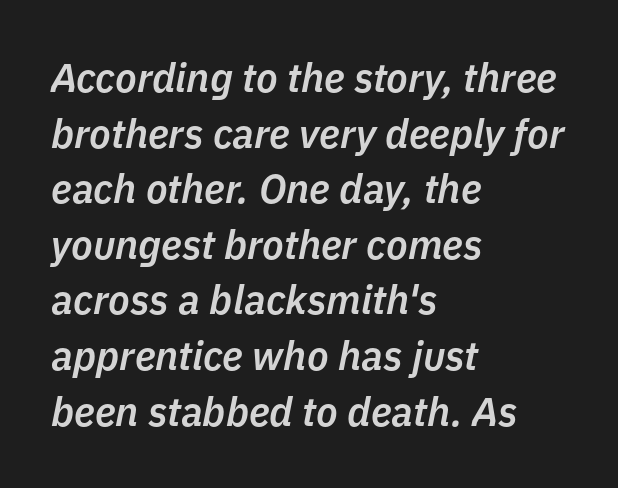
Q: Is the text bold? A: Semi-bold.
Q: Is the text italic (slanted)? A: Yes, it leans right by about 11 degrees.
Q: Is the text underlined? A: No.
Q: How is the paragraph aligned? A: Left-aligned.
Q: Is the spacing between letters normal or unusually wide? A: Normal.
Q: Is the spacing between lines tight, normal or loose? A: Normal.
Q: Width (condensed, normal, or wide)? A: Normal.
Q: Stroke contrast? A: Low.
Q: x-height? A: Medium.
Q: Monospaced? A: No.
